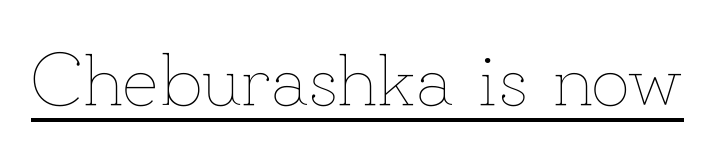
The letters look calm and open, with moderate or lighter stems. Italic: no, the glyphs are upright roman. Does extra space separate the letters? No, they use regular spacing. Looks like regular typesetting: each glyph gets only the width it needs. Descenders here cross a horizontal rule under the line.
